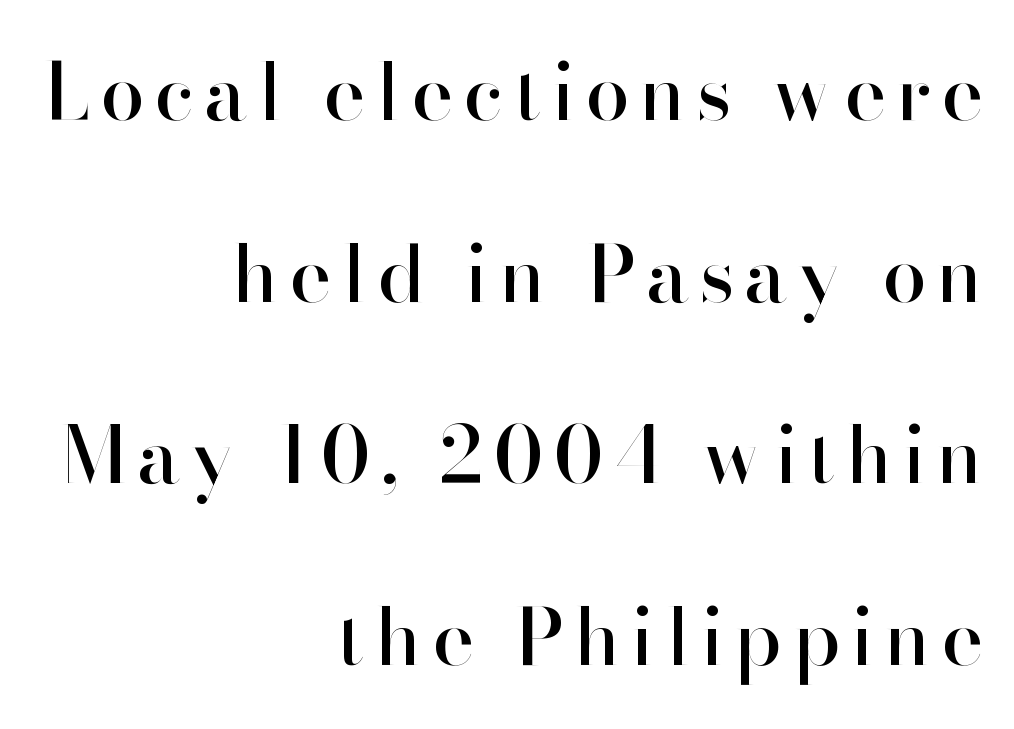
{"serif": "no", "italic": "no", "width": "normal", "stroke_contrast": "high", "x_height": "small", "monospaced": "no", "underline": "no", "align": "right", "line_spacing": "loose", "line_spacing_ratio": 2.3, "glyph_px": 79}
